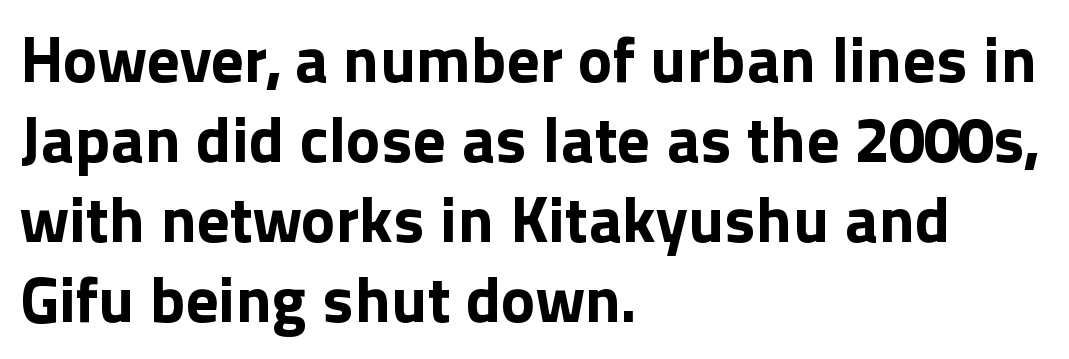
The image shows 65 px bold sans-serif type, upright; set left-aligned, line spacing 1.23x, normal letter spacing, not underlined; a medium x-height.
